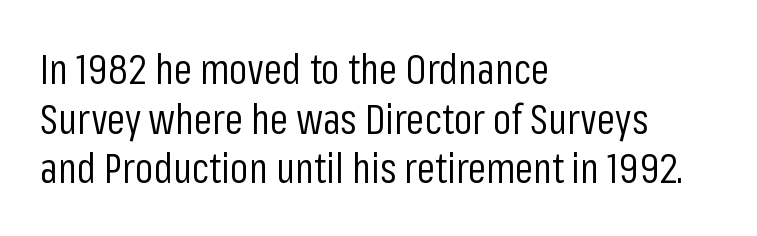
A quiet, ordinary-to-light weight characterises the typeface. Regarding serifs, this sample does without them. The rendering keeps characters at their native spacing. The area under the type is left untouched. Caption: multi-line text, flush left, ragged right.
